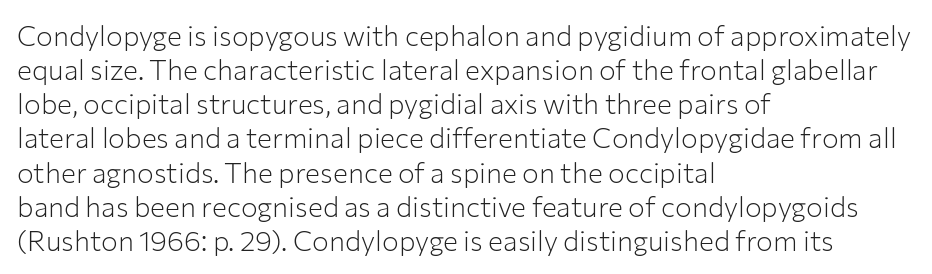
Bold? No — there's no thickening of the strokes. Proportional: the letters do not fall into vertical columns. Quick note: underline off. Nothing unusual about the tracking: characters are spaced as the font intends. Nope, not italic — everything's standing straight.
